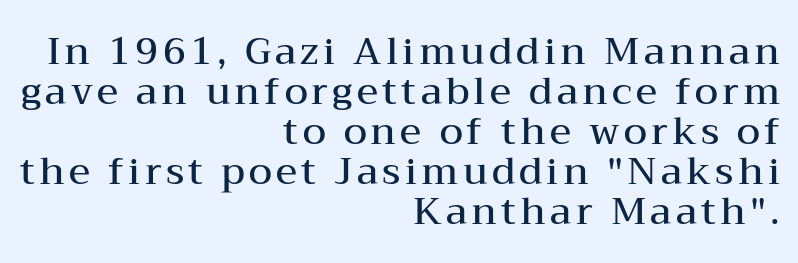
Type style note: has serifs. A flush-right, rag-left setting is used for this passage. Semibold letterforms, between regular and bold. Honestly, there is no underline to notice here at all. Compared with typical paragraphs, the rows here are closer together. Notice how the stems are strictly vertical — no italics here.
